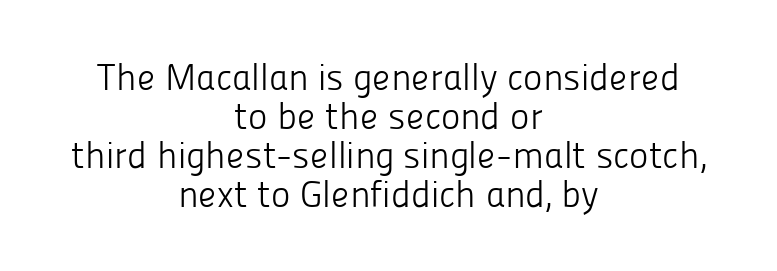
{"serif": "no", "italic": "no", "bold": "no", "weight": "light", "width": "normal", "stroke_contrast": "low", "x_height": "medium", "monospaced": "no", "underline": "no", "align": "center", "line_spacing": "tight", "line_spacing_ratio": 1.05, "letter_spacing": "normal", "letter_spacing_em": 0.0, "glyph_px": 37}
